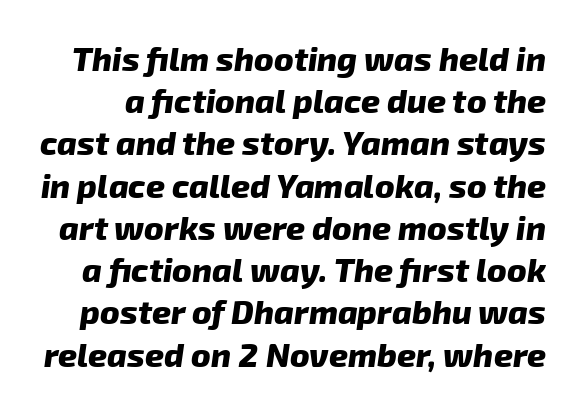
Q: Is the text bold? A: Yes.
Q: Is the typeface a serif or a sans-serif typeface? A: Sans-serif.
Q: Is the text underlined? A: No.
Q: Is the spacing between letters normal or unusually wide? A: Normal.
Q: Is the spacing between lines tight, normal or loose? A: Normal.
Q: Width (condensed, normal, or wide)? A: Normal.
Q: Stroke contrast? A: Low.
Q: x-height? A: Medium.
Q: Monospaced? A: No.
